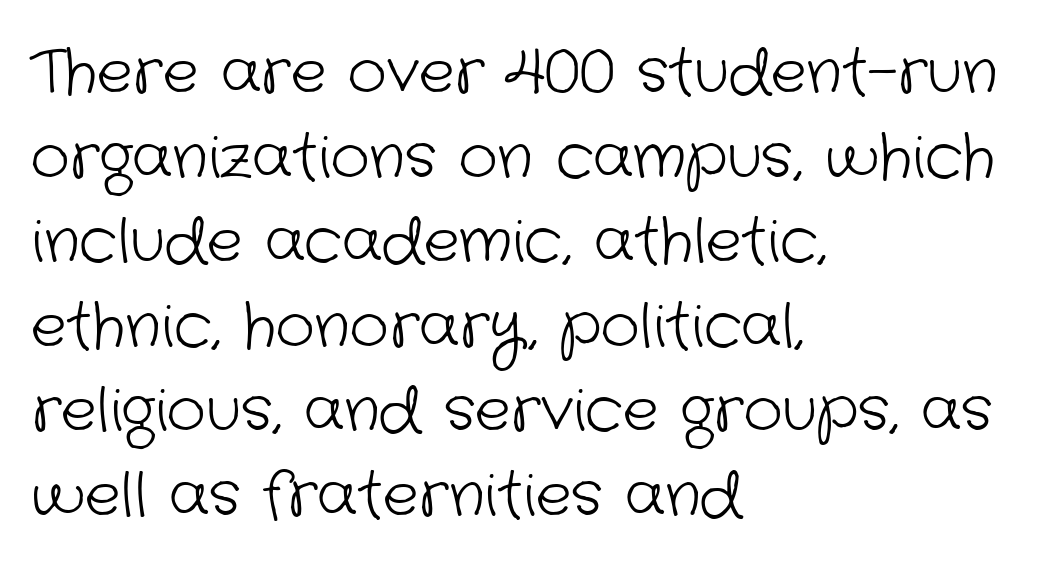
Q: Is the text bold? A: No.
Q: Is the typeface a serif or a sans-serif typeface? A: Sans-serif.
Q: Is the text underlined? A: No.
Q: How is the paragraph aligned? A: Left-aligned.
Q: Is the spacing between letters normal or unusually wide? A: Normal.
Q: Is the spacing between lines tight, normal or loose? A: Normal.
Q: Width (condensed, normal, or wide)? A: Normal.
Q: Stroke contrast? A: Low.
Q: x-height? A: Medium.
Q: Monospaced? A: No.
